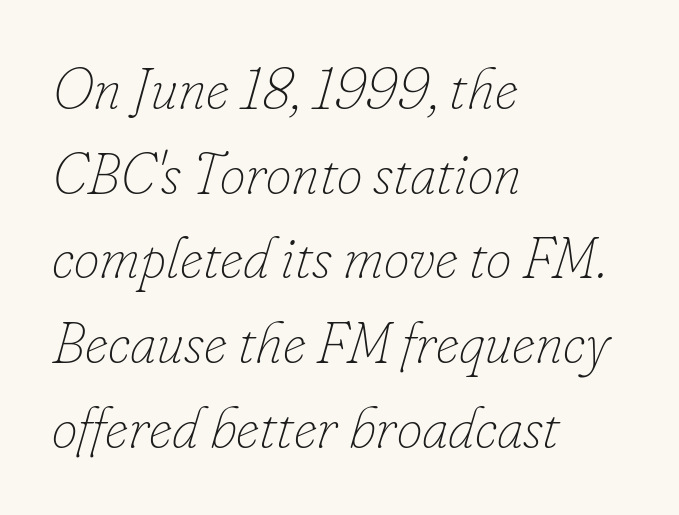
The image shows 58 px thin type, italic (leaning right); set left-aligned, normal line spacing (1.46x), normal letter spacing, not underlined; low stroke contrast and a small x-height.
